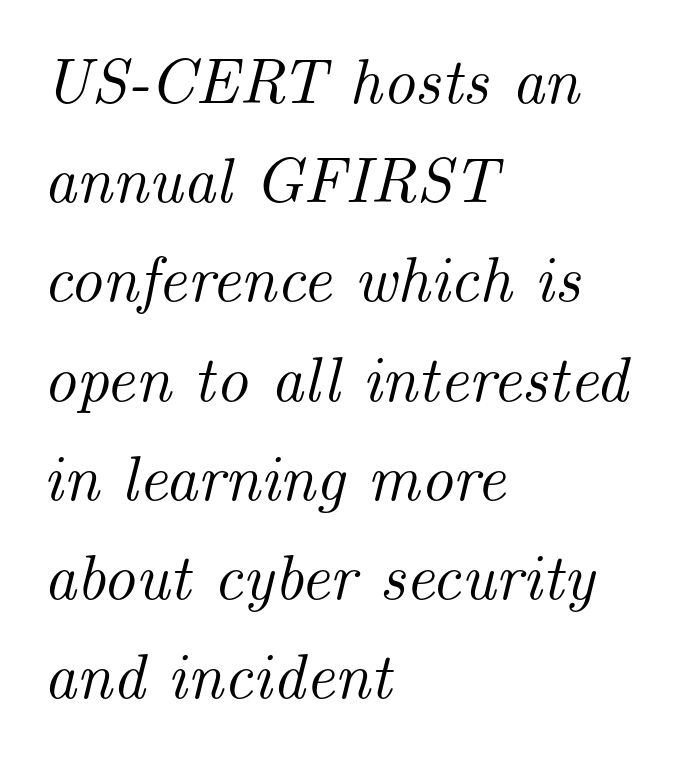
Q: Is the text italic (slanted)? A: Yes, it leans right by about 14 degrees.
Q: Is the typeface a serif or a sans-serif typeface? A: Serif.
Q: Is the text underlined? A: No.
Q: How is the paragraph aligned? A: Left-aligned.
Q: Is the spacing between letters normal or unusually wide? A: Normal.
Q: Is the spacing between lines tight, normal or loose? A: Normal.
Q: Width (condensed, normal, or wide)? A: Normal.
Q: Stroke contrast? A: Medium.
Q: x-height? A: Small.
Q: Monospaced? A: No.
